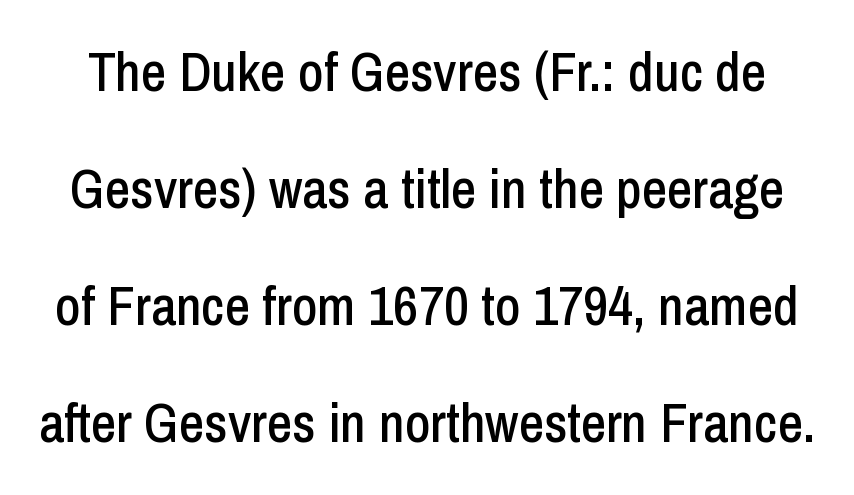
Q: Is the text italic (slanted)? A: No, it is upright.
Q: Is the typeface a serif or a sans-serif typeface? A: Sans-serif.
Q: Is the text underlined? A: No.
Q: Is the spacing between letters normal or unusually wide? A: Normal.
Q: Is the spacing between lines tight, normal or loose? A: Loose.
Q: Width (condensed, normal, or wide)? A: Condensed.
Q: Stroke contrast? A: Low.
Q: x-height? A: Medium.
Q: Monospaced? A: No.
